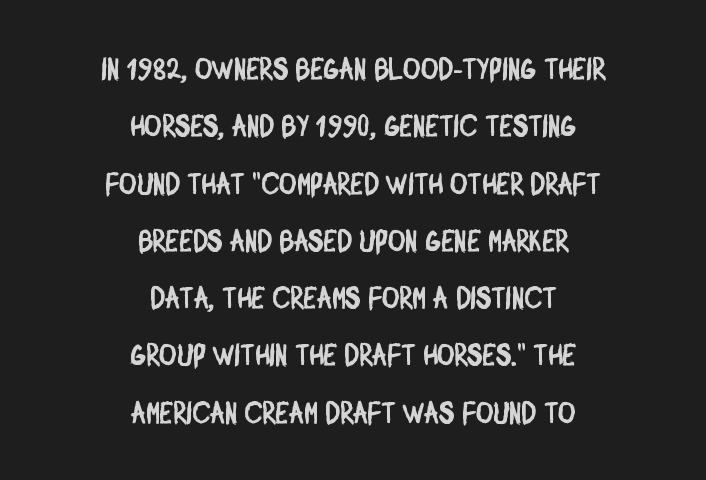
The image shows 30 px condensed sans-serif type; set centered, loose line spacing (1.91x), normal letter spacing, not underlined; low stroke contrast and a large x-height.
